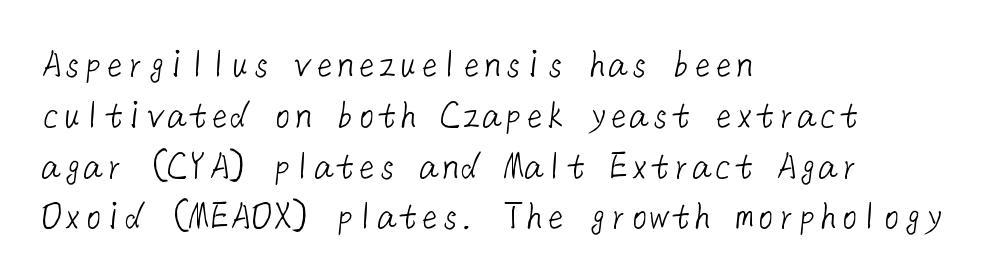
This rendering leaves character spacing at its baseline value. The typesetting does not lean heavy: it is not bold. The gap between lines stays unmarked. This sample uses a sans-serif face. Line beginnings align vertically; line endings do not.
